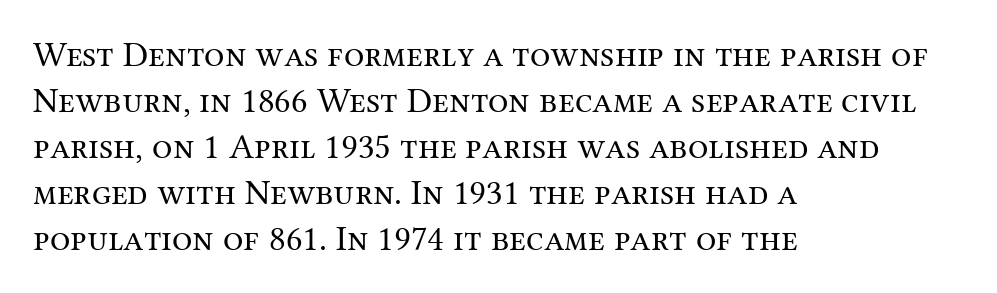
The image shows 36 px regular-weight serif type, upright; set left-aligned, normal line spacing (1.28x), normal letter spacing, not underlined; medium stroke contrast and a medium x-height.
